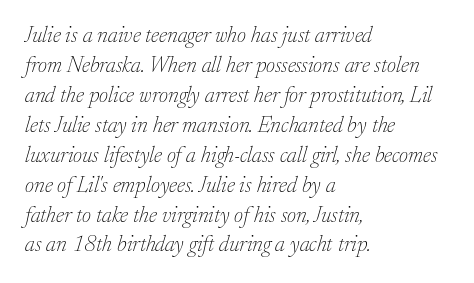
{"italic": "yes", "lean": "right", "slant_degrees": 17, "bold": "no", "underline": "no", "align": "left", "line_spacing": "normal", "line_spacing_ratio": 1.36, "letter_spacing": "normal", "letter_spacing_em": 0.0, "glyph_px": 22}
